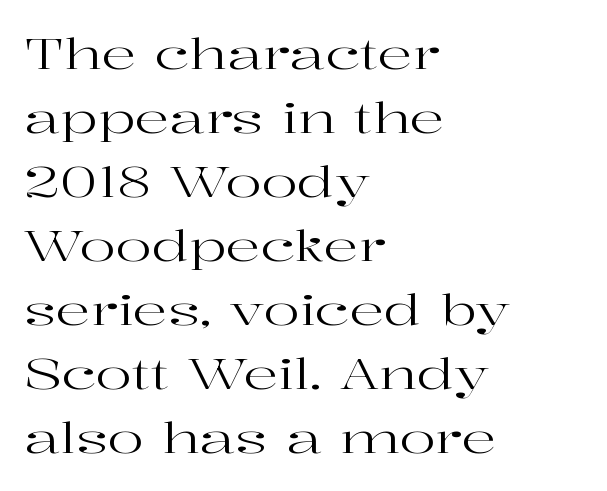
Q: Is the text bold? A: No.
Q: Is the text italic (slanted)? A: No, it is upright.
Q: Is the typeface a serif or a sans-serif typeface? A: Serif.
Q: Is the text underlined? A: No.
Q: How is the paragraph aligned? A: Left-aligned.
Q: Is the spacing between letters normal or unusually wide? A: Normal.
Q: Is the spacing between lines tight, normal or loose? A: Normal.
Q: Width (condensed, normal, or wide)? A: Wide.
Q: Stroke contrast? A: High.
Q: x-height? A: Medium.
Q: Monospaced? A: No.
